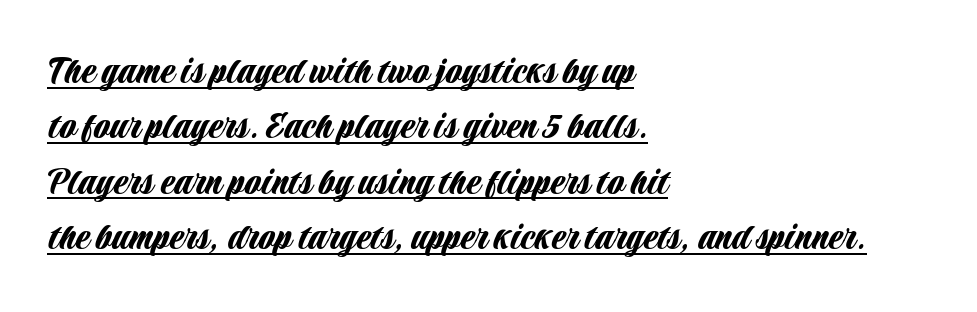
{"serif": "no", "width": "condensed", "stroke_contrast": "low", "x_height": "large", "monospaced": "no", "underline": "yes", "align": "left", "line_spacing": "normal", "line_spacing_ratio": 1.32, "letter_spacing": "normal", "letter_spacing_em": 0.0, "glyph_px": 42}
